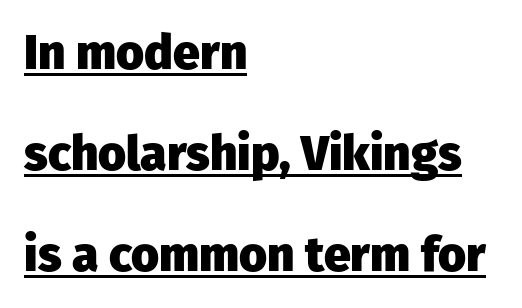
Q: Is the text bold? A: Yes.
Q: Is the text italic (slanted)? A: No, it is upright.
Q: Is the typeface a serif or a sans-serif typeface? A: Sans-serif.
Q: Is the text underlined? A: Yes.
Q: How is the paragraph aligned? A: Left-aligned.
Q: Is the spacing between letters normal or unusually wide? A: Normal.
Q: Is the spacing between lines tight, normal or loose? A: Loose.
Q: Width (condensed, normal, or wide)? A: Normal.
Q: Stroke contrast? A: Low.
Q: x-height? A: Medium.
Q: Monospaced? A: No.
